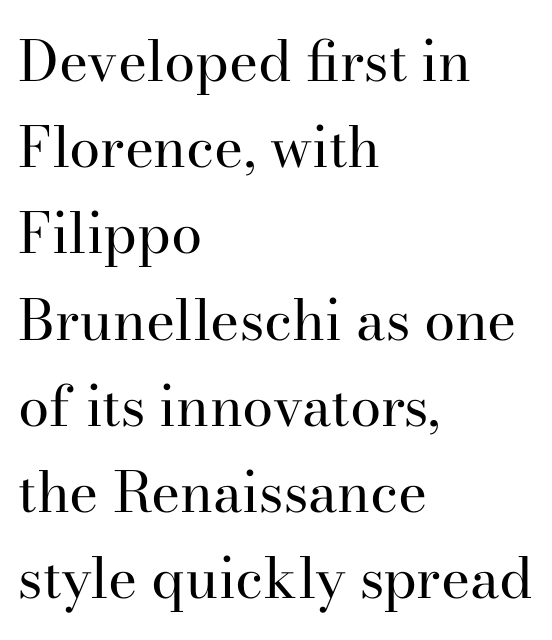
The image shows 56 px regular-weight serif type, upright; set left-aligned, normal line spacing (1.54x), normal letter spacing, not underlined; high stroke contrast and a small x-height.
